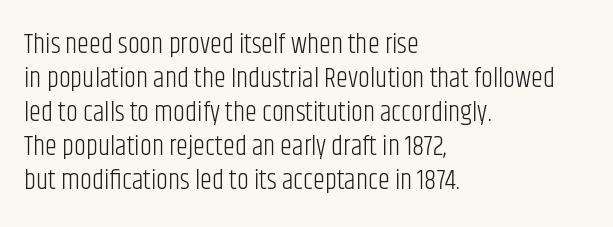
Vertically, the passage feels balanced, rows spaced as you'd expect. The strip under each line holds only bare page. Weight: in the light-to-regular range. Glyph-to-glyph distance matches everyday printed text.
